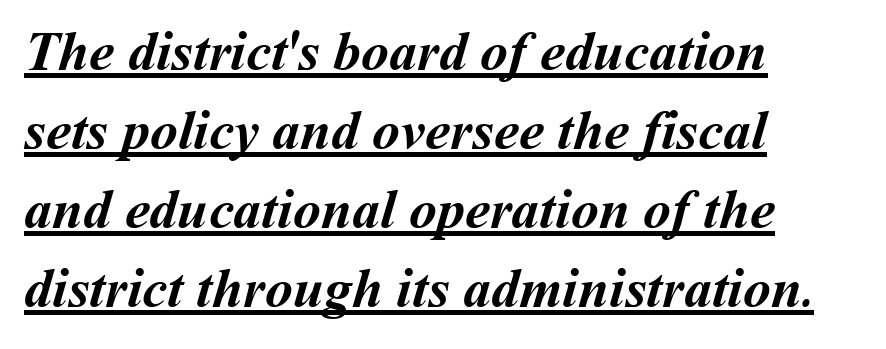
Q: Is the text bold? A: Yes.
Q: Is the text underlined? A: Yes.
Q: How is the paragraph aligned? A: Left-aligned.
Q: Is the spacing between letters normal or unusually wide? A: Normal.
Q: Is the spacing between lines tight, normal or loose? A: Normal.
Q: Width (condensed, normal, or wide)? A: Normal.
Q: Stroke contrast? A: Medium.
Q: x-height? A: Medium.
Q: Monospaced? A: No.
